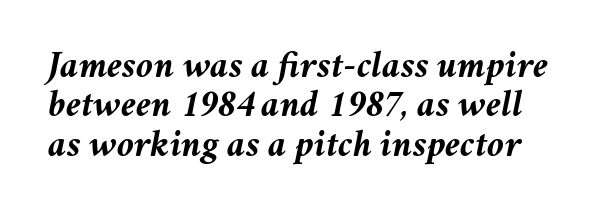
Q: Is the text bold? A: Yes.
Q: Is the text italic (slanted)? A: Yes, it leans right by about 11 degrees.
Q: Is the text underlined? A: No.
Q: Is the spacing between letters normal or unusually wide? A: Normal.
Q: Is the spacing between lines tight, normal or loose? A: Tight.
Q: Width (condensed, normal, or wide)? A: Normal.
Q: Stroke contrast? A: Medium.
Q: x-height? A: Medium.
Q: Monospaced? A: No.
